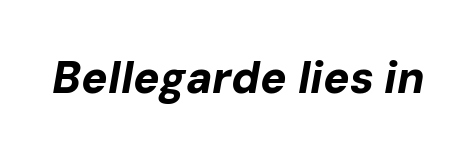
{"italic": "yes", "lean": "right", "slant_degrees": 10, "bold": "yes", "weight": "bold", "width": "normal", "stroke_contrast": "low", "x_height": "medium", "monospaced": "no", "underline": "no", "letter_spacing": "normal", "letter_spacing_em": 0.0, "glyph_px": 44}
